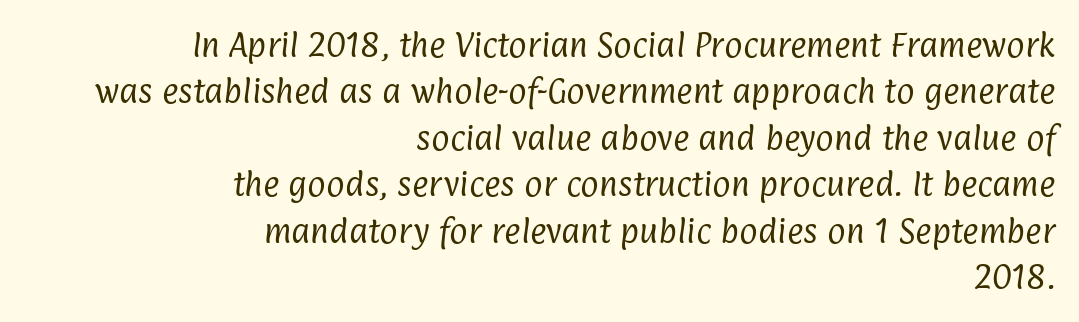
The letters advance in unequal steps, a hallmark of proportional type. There is no visible air inserted between adjacent glyphs. Compared with a typical body face, this is equally light or lighter still. The rendering shows plain stroke endings on the letterforms — a sans-serif design. The typesetter chose a ragged-left arrangement here.
